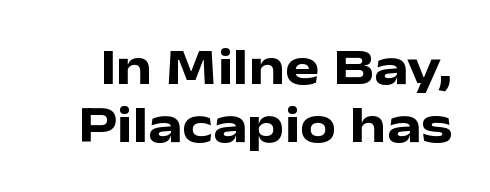
The image shows 51 px heavy, wide sans-serif type, upright; set tight line spacing (1.14x), normal letter spacing, not underlined; low stroke contrast and a medium x-height.
